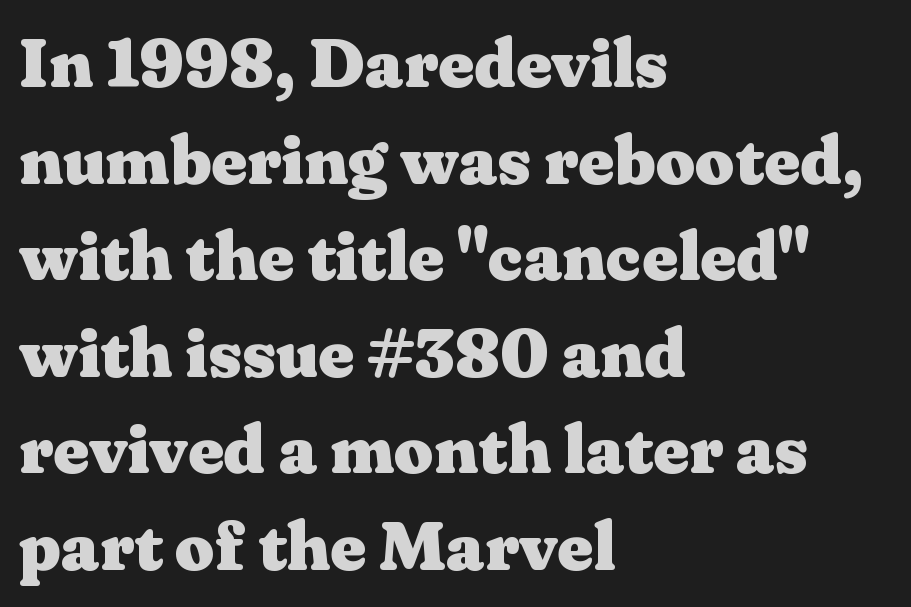
These lines are rendered in a variable-pitch font. Anything drawn beneath the words? Only blank space. Note: serifs present on the glyphs. Plenty of ink on the page — the face is bold. Style check: upright. The horizontal fit of the characters is conventional and even.
